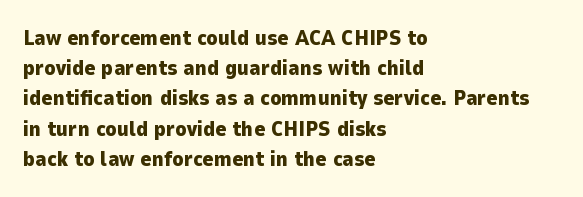
Q: Is the text bold? A: Yes.
Q: Is the text italic (slanted)? A: No, it is upright.
Q: Is the text underlined? A: No.
Q: How is the paragraph aligned? A: Left-aligned.
Q: Is the spacing between letters normal or unusually wide? A: Normal.
Q: Is the spacing between lines tight, normal or loose? A: Normal.
